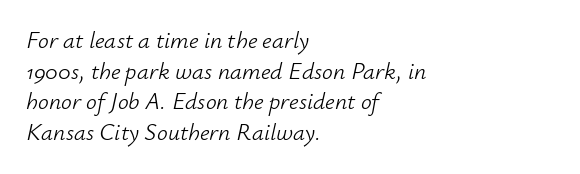
Q: Is the text bold? A: No.
Q: Is the text italic (slanted)? A: Yes, it leans right by about 12 degrees.
Q: Is the text underlined? A: No.
Q: How is the paragraph aligned? A: Left-aligned.
Q: Is the spacing between letters normal or unusually wide? A: Normal.
Q: Is the spacing between lines tight, normal or loose? A: Normal.
